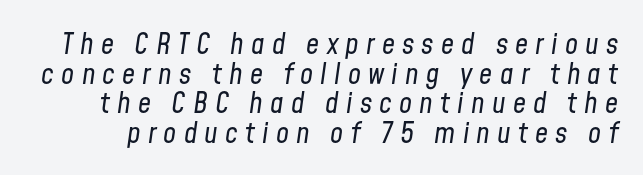
{"italic": "yes", "lean": "right", "slant_degrees": 8, "bold": "no", "weight": "regular", "width": "condensed", "stroke_contrast": "low", "x_height": "medium", "monospaced": "no", "underline": "no", "line_spacing": "tight", "line_spacing_ratio": 1.02, "letter_spacing": "wide", "letter_spacing_em": 0.25, "glyph_px": 29}
